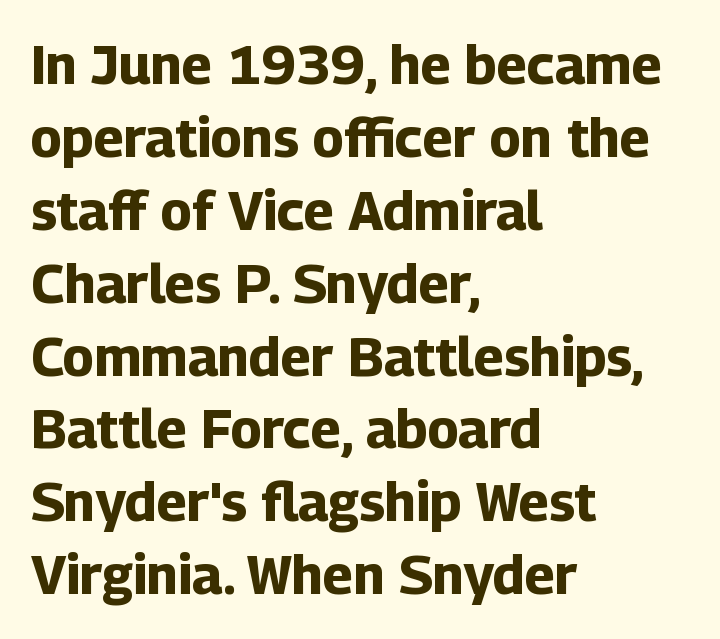
Each letter keeps its own natural width here, so spacing adapts to shape. Italic: no, the glyphs are upright roman. Spacing between characters is what you'd get straight out of the box. Notice how descenders clear the ascenders below comfortably — that's standard leading. Type without underlining.
